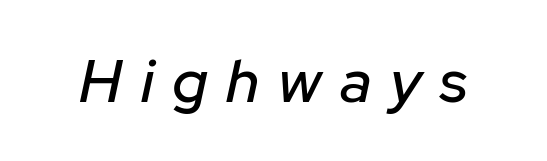
The image shows 60 px text type, italic (leaning right); set unusually wide letter spacing (+0.31 em), not underlined; low stroke contrast and a medium x-height.
